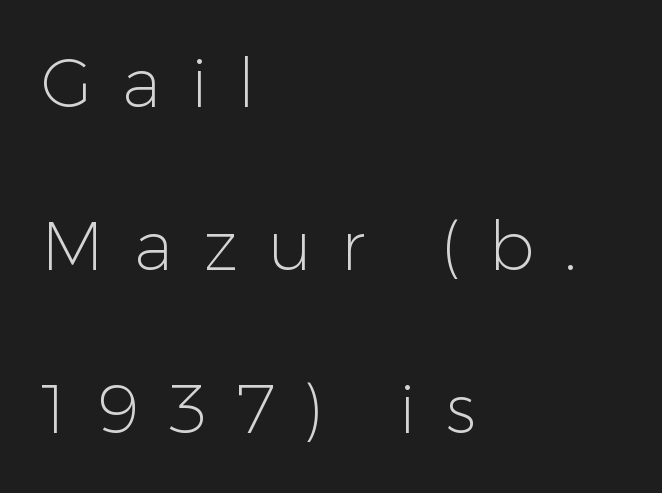
The image shows 68 px light sans-serif type, upright; set left-aligned, loose line spacing (2.4x), unusually wide letter spacing (+0.44 em), not underlined; low stroke contrast and a medium x-height.
